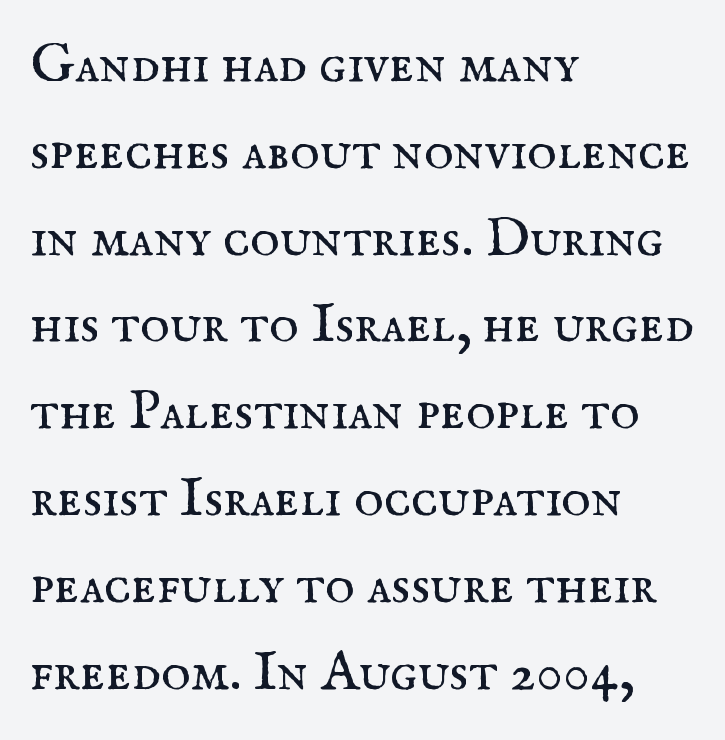
Q: Is the text bold? A: No.
Q: Is the text italic (slanted)? A: No, it is upright.
Q: Is the typeface a serif or a sans-serif typeface? A: Serif.
Q: Is the text underlined? A: No.
Q: How is the paragraph aligned? A: Left-aligned.
Q: Is the spacing between letters normal or unusually wide? A: Normal.
Q: Is the spacing between lines tight, normal or loose? A: Normal.
Q: Width (condensed, normal, or wide)? A: Normal.
Q: Stroke contrast? A: Medium.
Q: x-height? A: Small.
Q: Monospaced? A: No.
